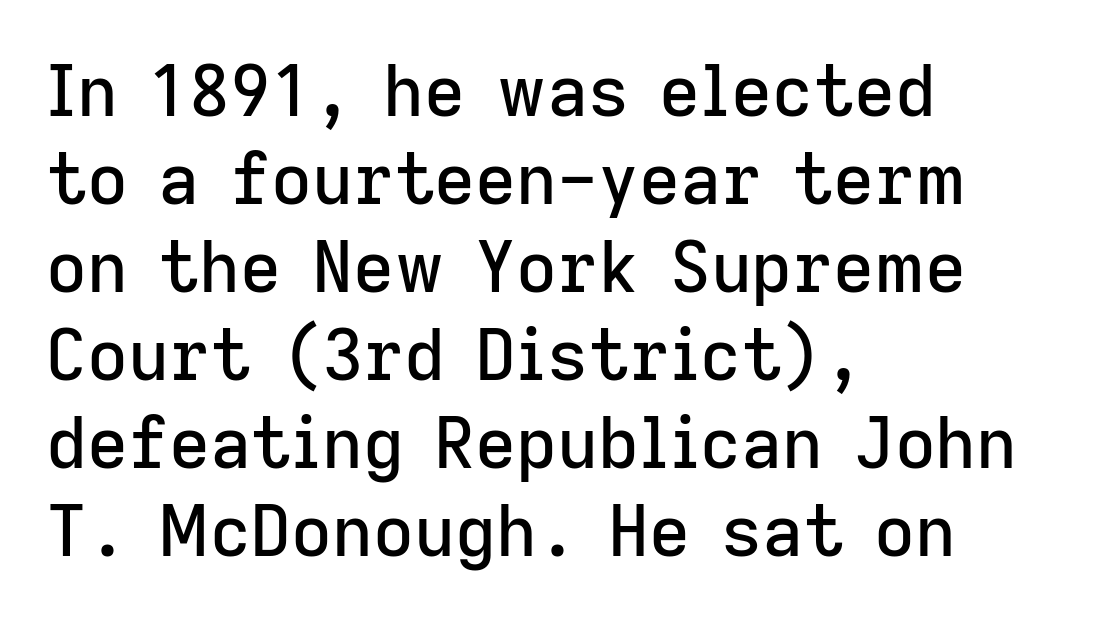
Q: Is the text italic (slanted)? A: No, it is upright.
Q: Is the typeface a serif or a sans-serif typeface? A: Sans-serif.
Q: Is the text underlined? A: No.
Q: How is the paragraph aligned? A: Left-aligned.
Q: Is the spacing between letters normal or unusually wide? A: Normal.
Q: Width (condensed, normal, or wide)? A: Normal.
Q: Stroke contrast? A: Low.
Q: x-height? A: Medium.
Q: Monospaced? A: No.
